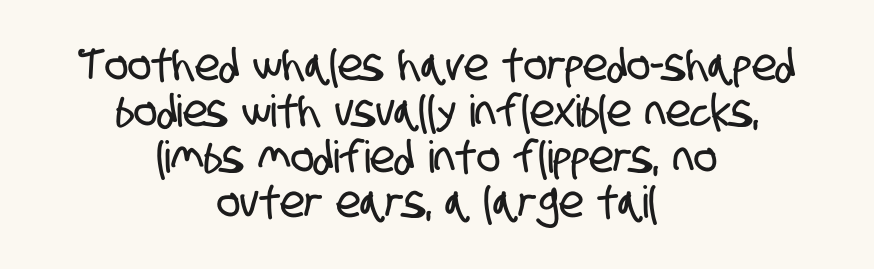
{"serif": "no", "width": "condensed", "stroke_contrast": "low", "x_height": "large", "monospaced": "no", "underline": "no", "align": "center", "line_spacing": "tight", "line_spacing_ratio": 1.04, "letter_spacing": "normal", "letter_spacing_em": 0.0, "glyph_px": 44}
